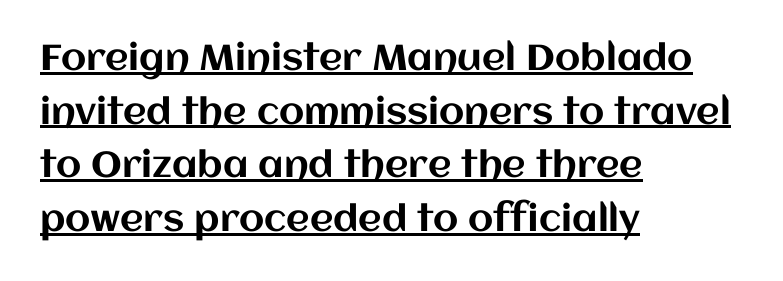
The axis of the letterforms is exactly vertical. Has an underline been added? It has. Honestly, the row spacing looks completely unremarkable. Alignment: flush left. No extra tracking has been applied to these lines.
